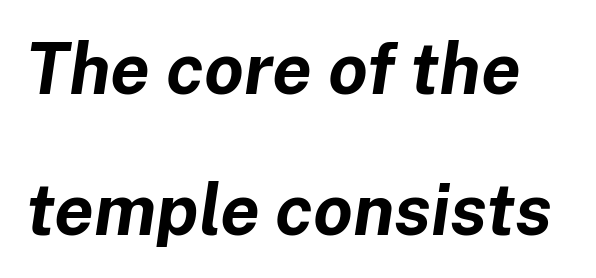
There's an unmistakable incline to the writing here. Summary of weight: heavy, a full bold. Quick note: interline space is abundant. Characters follow at the spacing the type designer built in. Descender tails drop into unmarked territory. Is this a fixed-width face? No — the glyphs have proportional, varying widths.
